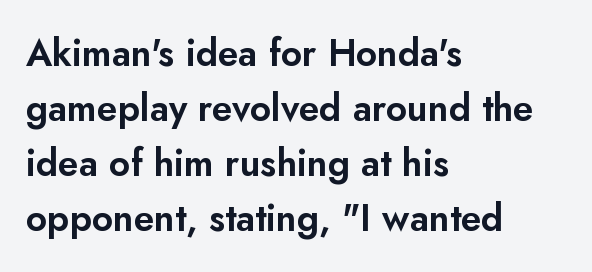
The characters display no serif detailing; their extremities are plain. Is this a fixed-width face? No — the glyphs have proportional, varying widths. The rows are spaced the way most documents space them. Glyph-to-glyph distance matches everyday printed text. Left-aligned paragraph, ragged on the right. Underlining? Definitely not there.
